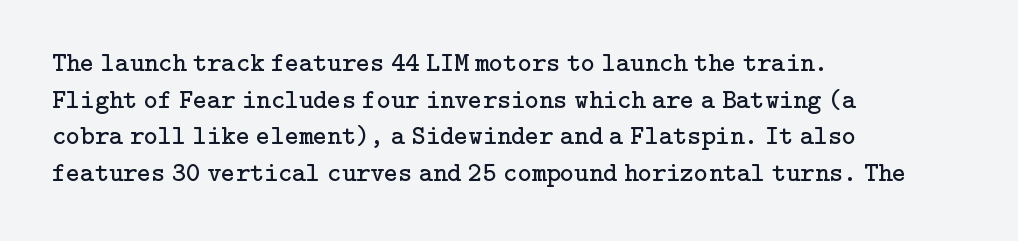
The image shows 27 px text type, upright; set left-aligned, normal line spacing (1.36x), normal letter spacing, not underlined.
